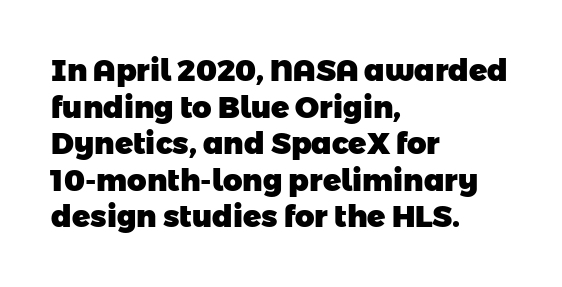
Q: Is the text bold? A: Yes.
Q: Is the typeface a serif or a sans-serif typeface? A: Sans-serif.
Q: Is the text underlined? A: No.
Q: How is the paragraph aligned? A: Left-aligned.
Q: Is the spacing between letters normal or unusually wide? A: Normal.
Q: Width (condensed, normal, or wide)? A: Normal.
Q: Stroke contrast? A: Low.
Q: x-height? A: Medium.
Q: Monospaced? A: No.
